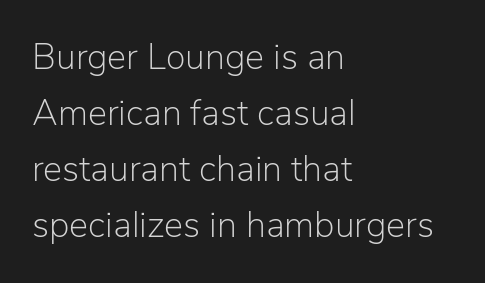
{"serif": "no", "italic": "no", "bold": "no", "weight": "light", "width": "normal", "stroke_contrast": "low", "x_height": "medium", "monospaced": "no", "underline": "no", "align": "left", "line_spacing": "normal", "line_spacing_ratio": 1.56, "letter_spacing": "normal", "letter_spacing_em": 0.0, "glyph_px": 36}
